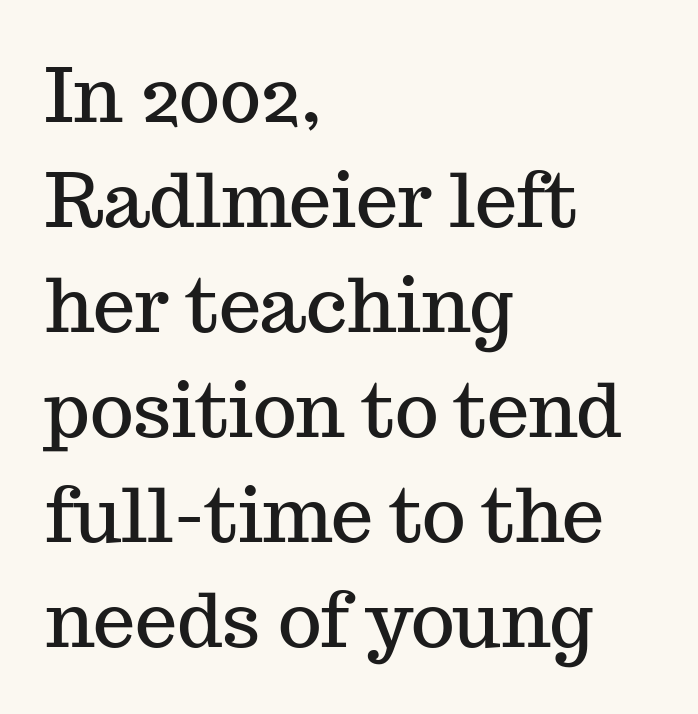
Q: Is the text italic (slanted)? A: No, it is upright.
Q: Is the typeface a serif or a sans-serif typeface? A: Serif.
Q: Is the text underlined? A: No.
Q: How is the paragraph aligned? A: Left-aligned.
Q: Is the spacing between letters normal or unusually wide? A: Normal.
Q: Is the spacing between lines tight, normal or loose? A: Normal.
Q: Width (condensed, normal, or wide)? A: Normal.
Q: Stroke contrast? A: Medium.
Q: x-height? A: Medium.
Q: Monospaced? A: No.
